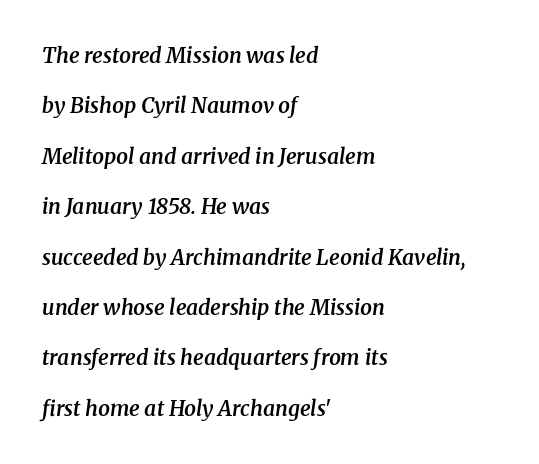
The image shows 21 px text type, italic (leaning right); set left-aligned, loose line spacing (2.4x), normal letter spacing, not underlined.
